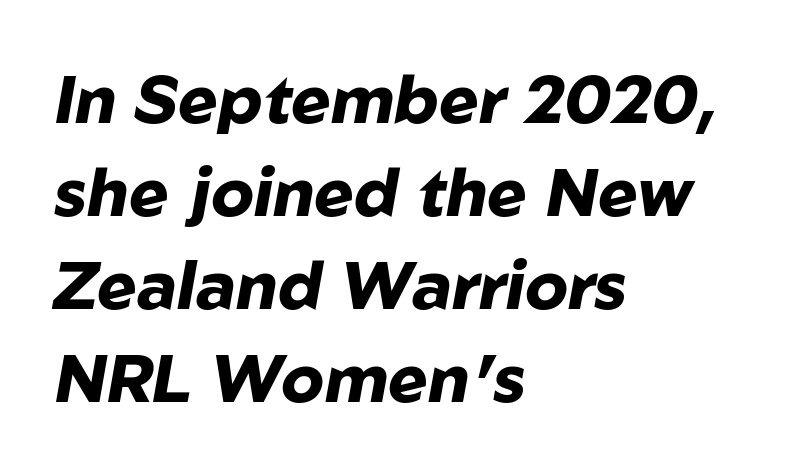
Alignment: flush left. Its strokes are broad and dark, the hallmark of bold type. Honestly, the letter spacing is just normal — you wouldn't notice it. This is oblique type, the kind used for emphasis or titles. Anything drawn beneath the words? Only blank space.
